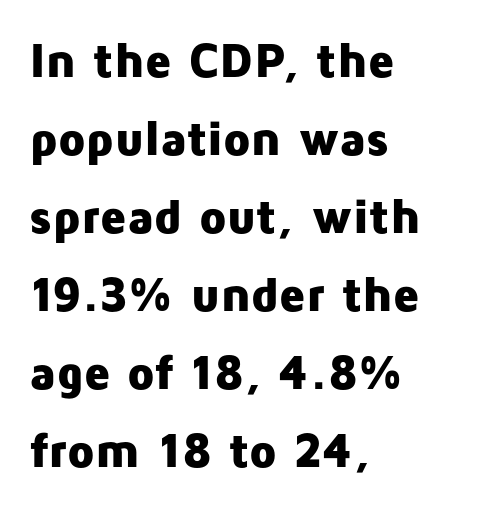
In terms of letterspacing, this is plain default setting. These lines were composed using upright roman letters. The designer went with a sans here, leaving each stem footless. Left-aligned paragraph, ragged on the right. Character widths vary here, with narrow letters taking less room than wide ones.
